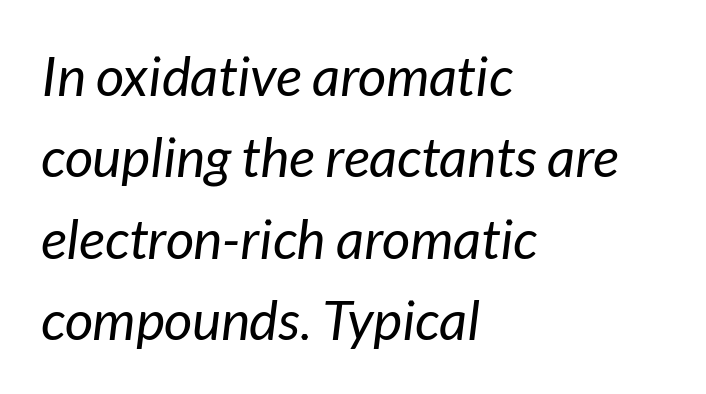
The image shows 55 px regular-weight type, italic (leaning right); set left-aligned, normal line spacing (1.48x), normal letter spacing, not underlined; low stroke contrast and a medium x-height.
